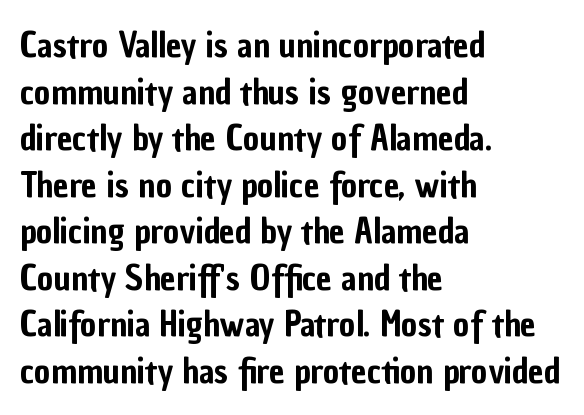
{"serif": "no", "italic": "no", "width": "condensed", "stroke_contrast": "low", "x_height": "medium", "monospaced": "no", "underline": "no", "align": "left", "line_spacing": "normal", "line_spacing_ratio": 1.33, "letter_spacing": "normal", "letter_spacing_em": 0.0, "glyph_px": 35}
